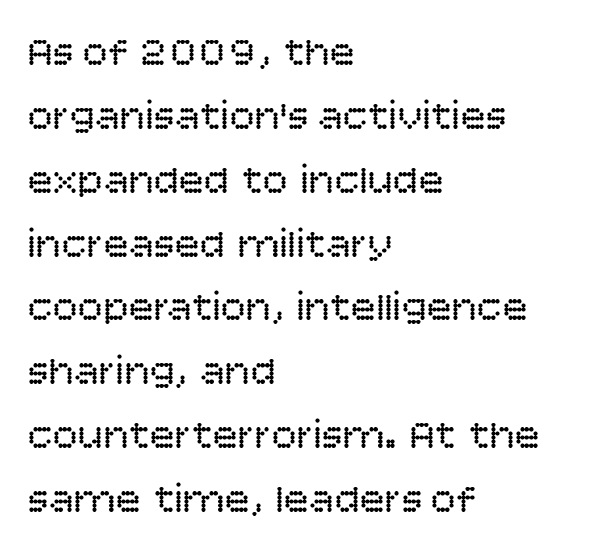
Short note: letters normally spaced. These lines sit exactly where default settings would place them. The lettering holds an erect, upright posture throughout. Horizontal alignment here is leftward, the default for most running prose. A clean baseline with only descenders dipping below it.
